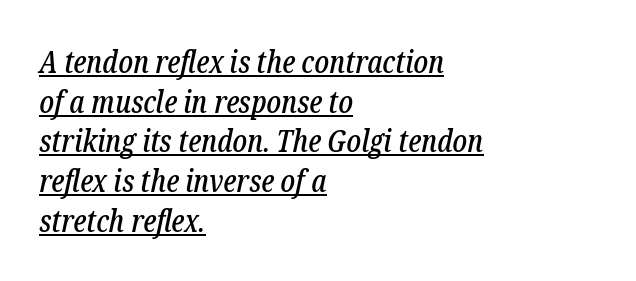
Underlining? Definitely there. Characters are canted at an angle relative to the baseline's perpendicular. Note: serifs present on the glyphs. These lines sit exactly where default settings would place them. Look at the tracking — it's just the regular setting, nothing added. The rendering anchors every line to the left-hand side.
